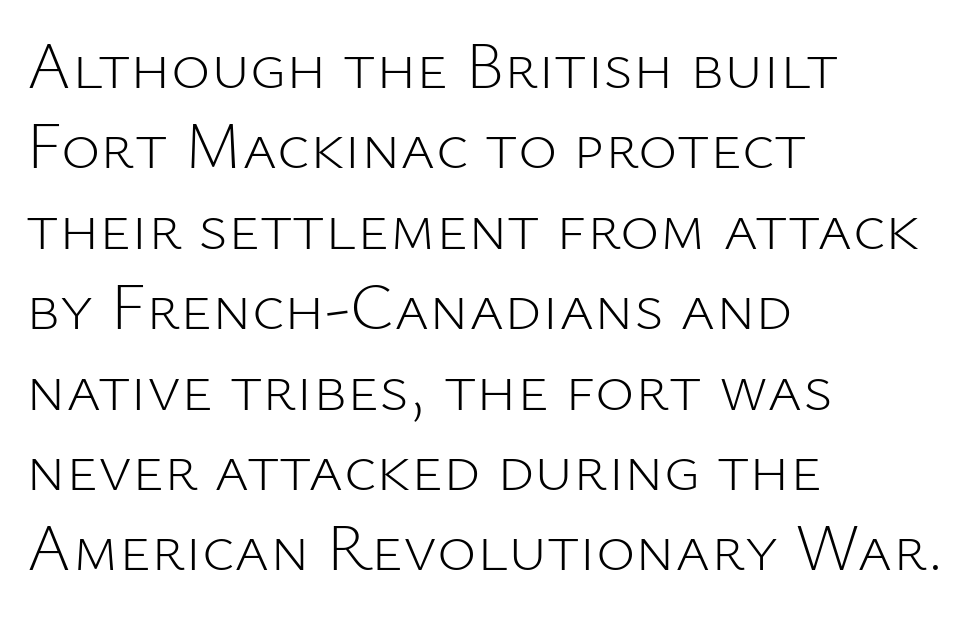
How are the letters spaced? Ordinarily, with no added tracking. The characters display no serif detailing; their extremities are plain. The string is rendered with underlining switched off. Unlike italic type, these characters show no tilt at all. The rendering uses natural spacing where letterforms have individual widths.
